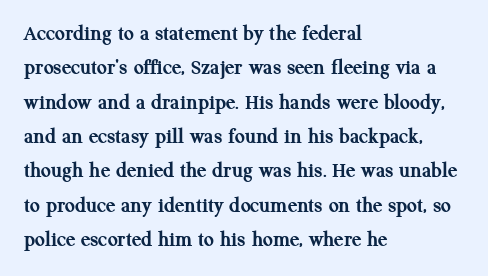
Upright lettering throughout. Just letters on the line, the space beneath them empty. The vertical gap from one line to the next is medium. Strong, thick strokes mark this as bold type. Short and long lines alike share a common starting point at left.
